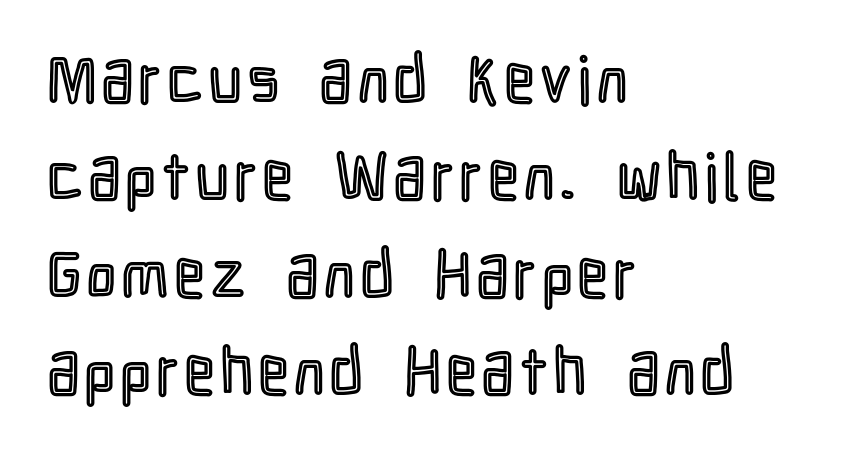
Q: Is the text italic (slanted)? A: No, it is upright.
Q: Is the text underlined? A: No.
Q: How is the paragraph aligned? A: Left-aligned.
Q: Is the spacing between lines tight, normal or loose? A: Normal.
Q: Width (condensed, normal, or wide)? A: Condensed.
Q: x-height? A: Medium.
Q: Monospaced? A: No.
